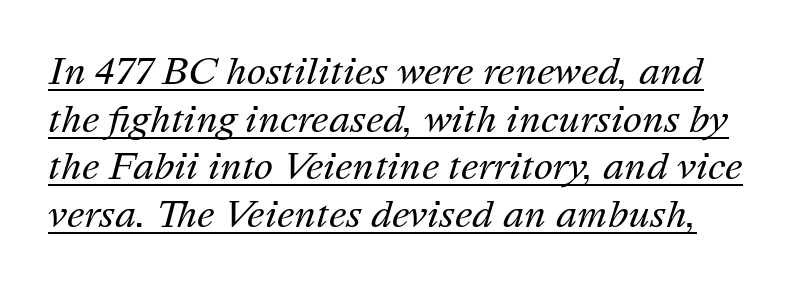
Q: Is the text bold? A: No.
Q: Is the text italic (slanted)? A: Yes, it leans right by about 16 degrees.
Q: Is the text underlined? A: Yes.
Q: Is the spacing between letters normal or unusually wide? A: Normal.
Q: Is the spacing between lines tight, normal or loose? A: Normal.
Q: Width (condensed, normal, or wide)? A: Normal.
Q: Stroke contrast? A: Medium.
Q: x-height? A: Medium.
Q: Monospaced? A: No.
